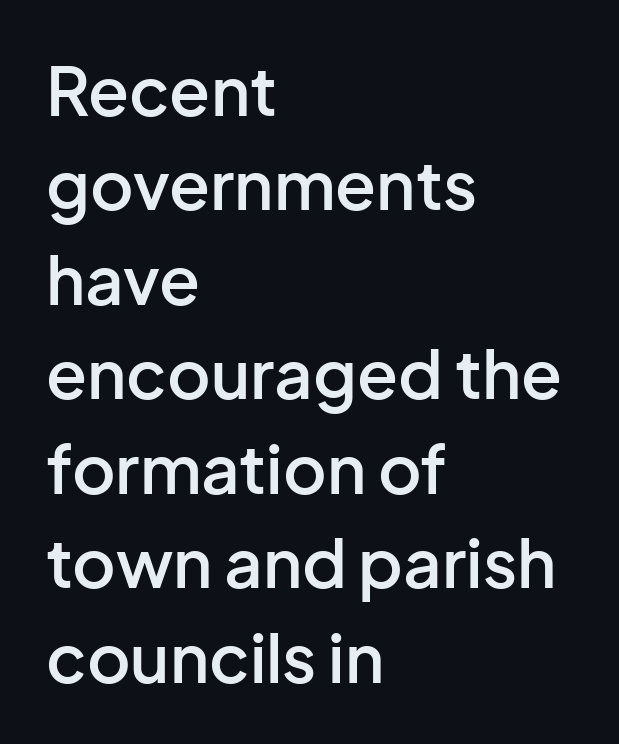
You can tell it's not italic because the verticals are truly vertical. Is the letter spacing exaggerated? No — it looks like the ordinary default. What weight is shown? A semibold, between regular and bold. Notice how the passage keeps a crisp vertical edge on the left only. This sample uses a sans-serif face. Honestly, the row spacing looks completely unremarkable.
